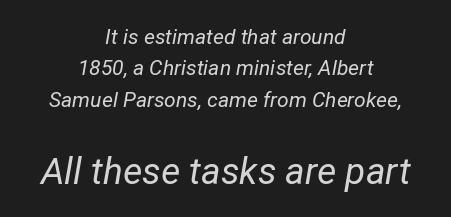
Q: Is the text bold? A: No.
Q: Is the text italic (slanted)? A: Yes, it leans right by about 12 degrees.
Q: Is the text underlined? A: No.
Q: How is the paragraph aligned? A: Centered.
Q: Is the spacing between letters normal or unusually wide? A: Normal.
Q: Is the spacing between lines tight, normal or loose? A: Normal.
Q: Which block of text is set in a larger size, the first (top) or the second (bottom)? A: The second (bottom) one.
Q: Width (condensed, normal, or wide)? A: Normal.
Q: Stroke contrast? A: Low.
Q: x-height? A: Medium.
Q: Monospaced? A: No.
